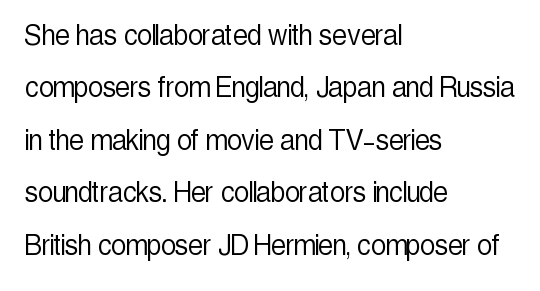
The image shows 33 px light, condensed sans-serif type, upright; set left-aligned, normal line spacing (1.59x), normal letter spacing, not underlined; a medium x-height.
